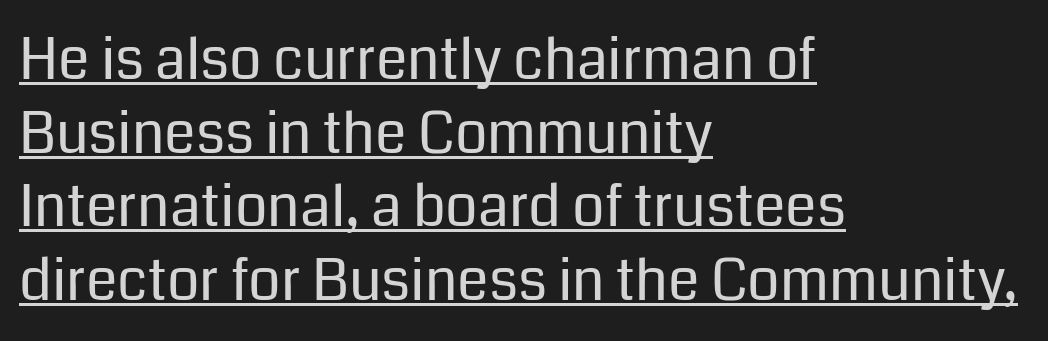
A typesetter would call this leading conventional body-copy spacing. These lines are rendered in a variable-pitch font. Horizontally, the lines are justified to the leading edge only. Underlined type.
